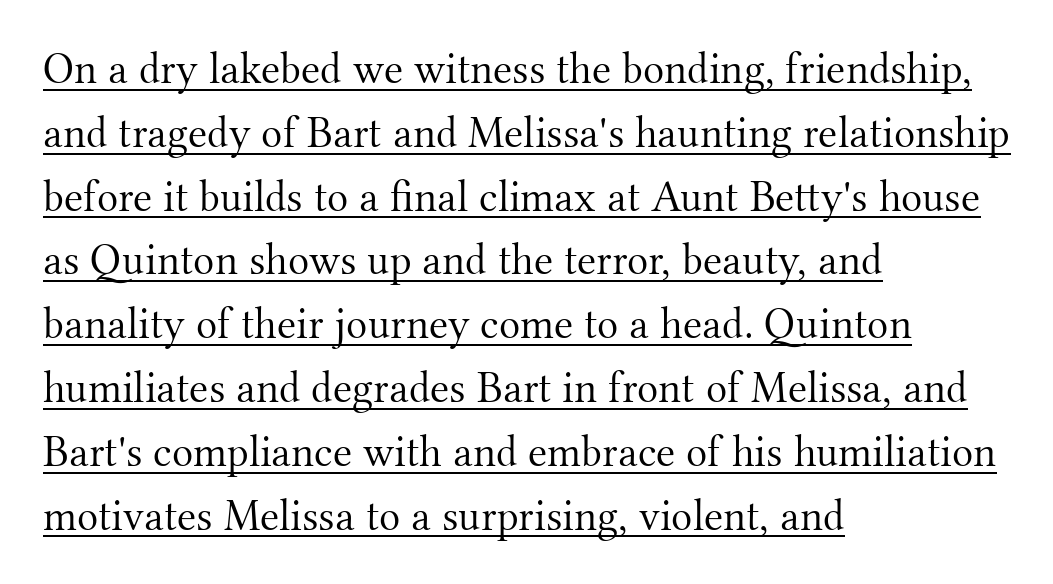
Q: Is the text bold? A: No.
Q: Is the text italic (slanted)? A: No, it is upright.
Q: Is the typeface a serif or a sans-serif typeface? A: Serif.
Q: Is the text underlined? A: Yes.
Q: How is the paragraph aligned? A: Left-aligned.
Q: Is the spacing between letters normal or unusually wide? A: Normal.
Q: Is the spacing between lines tight, normal or loose? A: Normal.
Q: Width (condensed, normal, or wide)? A: Normal.
Q: Stroke contrast? A: Medium.
Q: x-height? A: Small.
Q: Monospaced? A: No.
